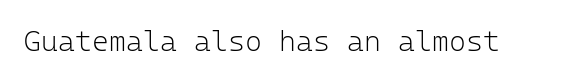
{"serif": "no", "italic": "no", "bold": "no", "weight": "light", "width": "normal", "stroke_contrast": "low", "x_height": "medium", "monospaced": "yes", "underline": "no", "letter_spacing": "normal", "letter_spacing_em": 0.0, "glyph_px": 29}
